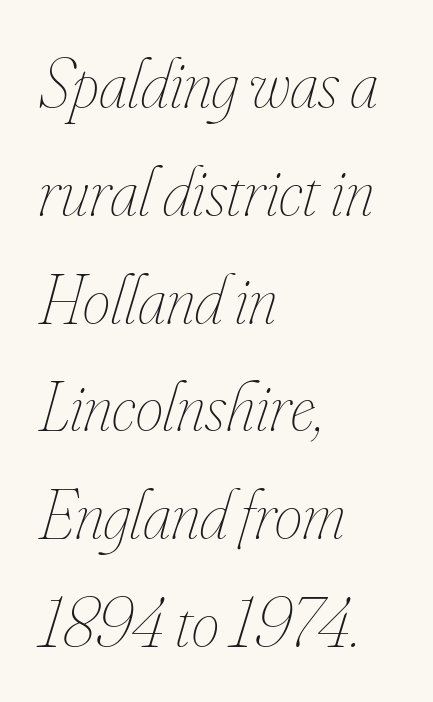
{"italic": "yes", "lean": "right", "slant_degrees": 16, "bold": "no", "weight": "thin", "width": "condensed", "stroke_contrast": "low", "x_height": "small", "monospaced": "no", "underline": "no", "align": "left", "line_spacing": "normal", "line_spacing_ratio": 1.54, "letter_spacing": "normal", "letter_spacing_em": 0.0, "glyph_px": 70}
